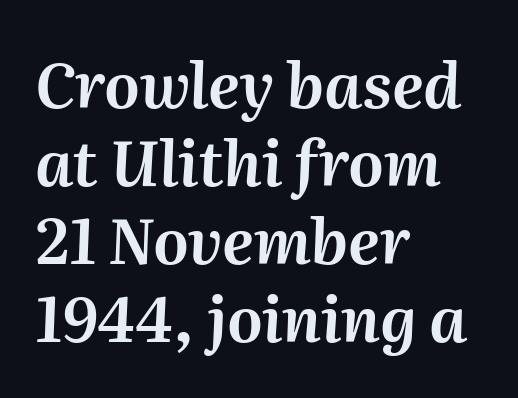
{"italic": "yes", "lean": "right", "slant_degrees": 2, "width": "normal", "stroke_contrast": "medium", "x_height": "medium", "monospaced": "no", "underline": "no", "align": "left", "line_spacing": "normal", "line_spacing_ratio": 1.26, "letter_spacing": "normal", "letter_spacing_em": 0.0, "glyph_px": 62}
